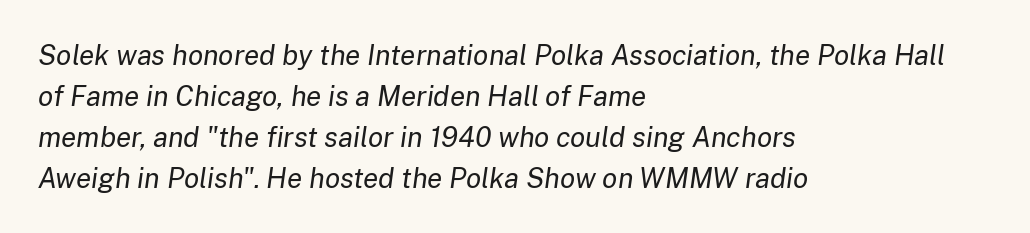
The image shows 28 px regular-weight type, italic (leaning right); set left-aligned, normal line spacing (1.46x), normal letter spacing, not underlined; low stroke contrast and a medium x-height.
